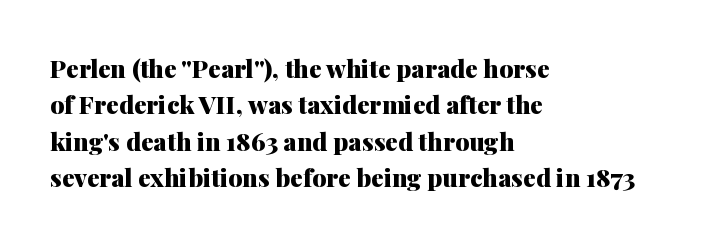
The image shows 25 px bold type, upright; set left-aligned, normal line spacing (1.46x), normal letter spacing, not underlined.
